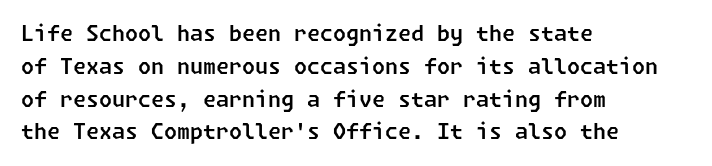
Characters follow at the spacing the type designer built in. Is the block centered? No — it sits flush against the left margin. No word sits above an underline. A typesetter would call this leading conventional body-copy spacing.
